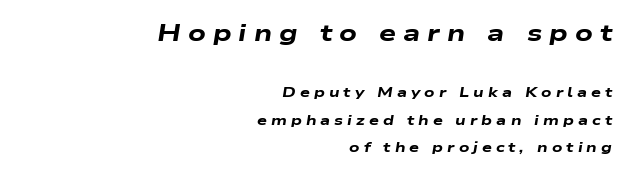
The image shows 24 px bold type, italic (leaning right); set right-aligned, loose line spacing (1.96x), unusually wide letter spacing (+0.29 em), not underlined; the first (top) block is 1.71x larger.
